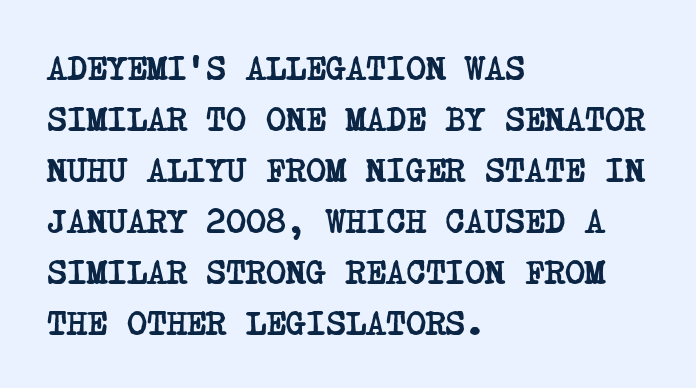
The gaps between neighbouring characters are ordinary and unremarkable. Lines of text with bare space underneath. Is the type bold? Yes — the strokes are clearly thick and heavy. Vertical spacing — default. To sum up the face: it has serifs. A classic flush-left, rag-right setting is used for this passage.
